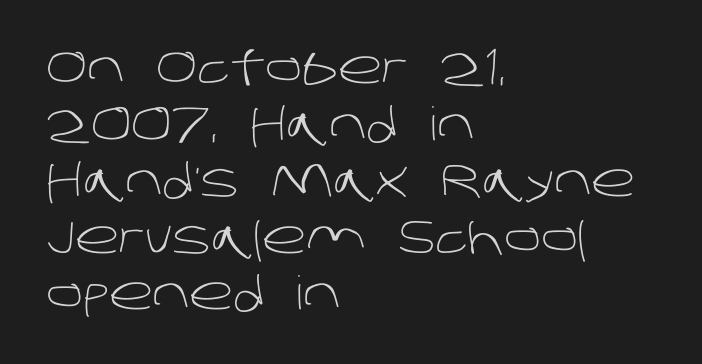
The image shows 46 px light sans-serif type; set left-aligned, line spacing 1.23x, normal letter spacing, not underlined; low stroke contrast and a large x-height.
